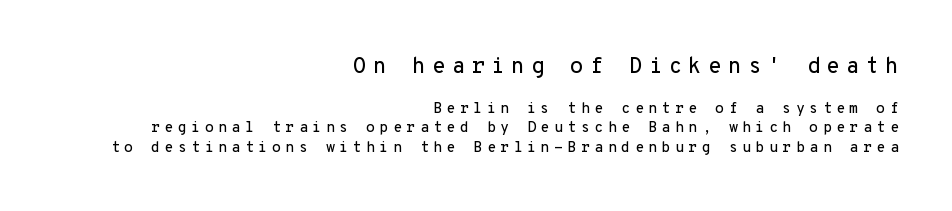
In CSS terms this would be text-align: right. Size hierarchy here favors the leading block over the trailing one. Ascenders rise straight up at ninety degrees. The rendering uses a moderate line-height, typical for paragraphs. Letter spacing: wide. This rendering features lettering with no underline.
